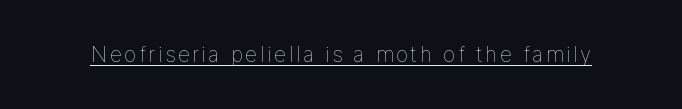
No extra ink here — the face is not bold. The rendered words wear a rule along their underside. Quick note: not italic, upright.
